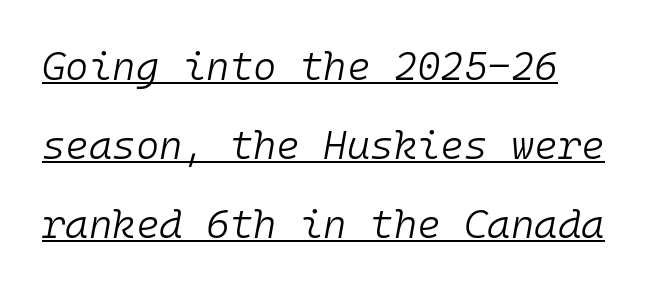
Q: Is the text bold? A: No.
Q: Is the text italic (slanted)? A: Yes, it leans right by about 10 degrees.
Q: Is the text underlined? A: Yes.
Q: Is the spacing between letters normal or unusually wide? A: Normal.
Q: Is the spacing between lines tight, normal or loose? A: Loose.
Q: Width (condensed, normal, or wide)? A: Normal.
Q: Stroke contrast? A: Low.
Q: x-height? A: Medium.
Q: Monospaced? A: Yes.
